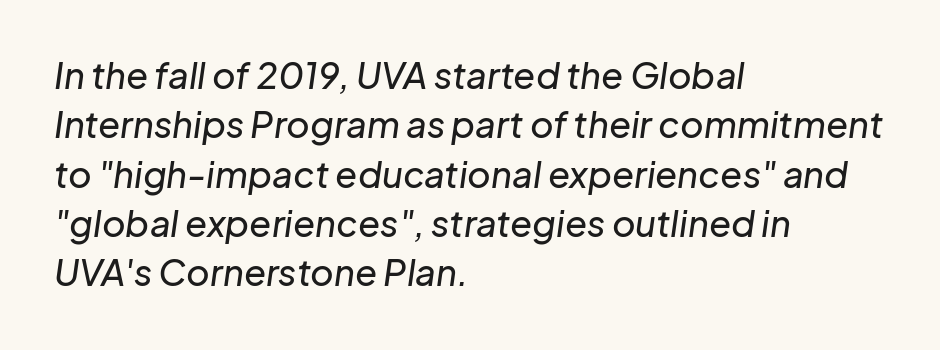
{"italic": "yes", "lean": "right", "slant_degrees": 8, "width": "normal", "stroke_contrast": "low", "x_height": "medium", "monospaced": "no", "underline": "no", "align": "left", "line_spacing": "normal", "line_spacing_ratio": 1.37, "letter_spacing": "normal", "letter_spacing_em": 0.0, "glyph_px": 36}
